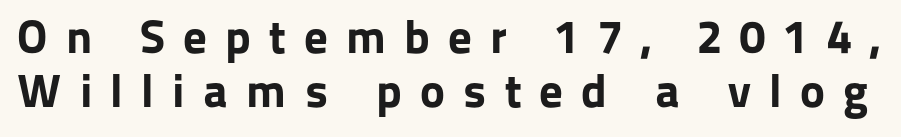
Q: Is the text bold? A: Yes.
Q: Is the text italic (slanted)? A: No, it is upright.
Q: Is the typeface a serif or a sans-serif typeface? A: Sans-serif.
Q: Is the text underlined? A: No.
Q: Is the spacing between letters normal or unusually wide? A: Unusually wide.
Q: Is the spacing between lines tight, normal or loose? A: Tight.
Q: Width (condensed, normal, or wide)? A: Normal.
Q: Stroke contrast? A: Low.
Q: x-height? A: Medium.
Q: Monospaced? A: No.
